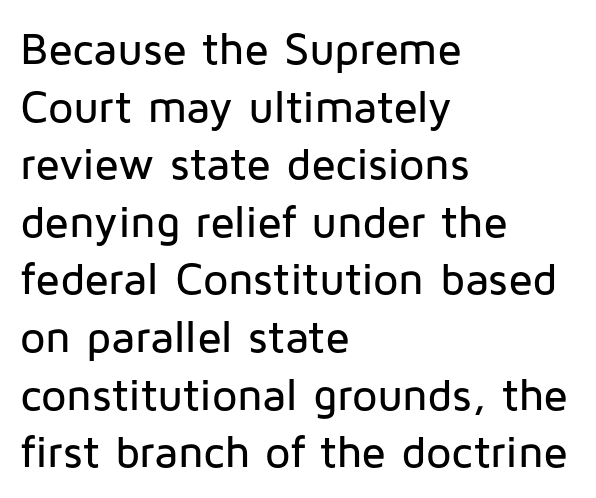
Q: Is the text italic (slanted)? A: No, it is upright.
Q: Is the typeface a serif or a sans-serif typeface? A: Sans-serif.
Q: Is the text underlined? A: No.
Q: How is the paragraph aligned? A: Left-aligned.
Q: Is the spacing between letters normal or unusually wide? A: Normal.
Q: Is the spacing between lines tight, normal or loose? A: Normal.
Q: Width (condensed, normal, or wide)? A: Normal.
Q: Stroke contrast? A: Low.
Q: x-height? A: Medium.
Q: Monospaced? A: No.
